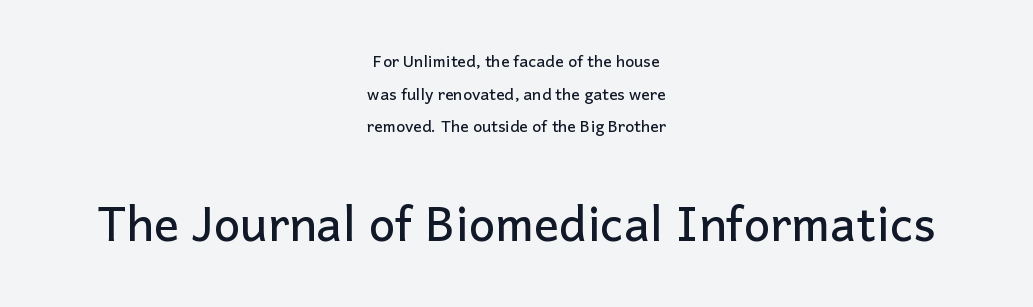
{"serif": "no", "italic": "no", "width": "normal", "stroke_contrast": "low", "x_height": "medium", "monospaced": "no", "underline": "no", "align": "center", "line_spacing": "loose", "line_spacing_ratio": 2.04, "letter_spacing": "normal", "letter_spacing_em": 0.0, "larger_block": "second", "size_ratio": 2.94, "glyph_px": 47}
